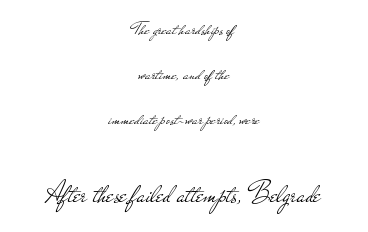
The image shows 29 px light, wide sans-serif type; set centered, loose line spacing (2.37x), normal letter spacing, not underlined; the second (bottom) block is 1.53x larger; low stroke contrast and a small x-height.
